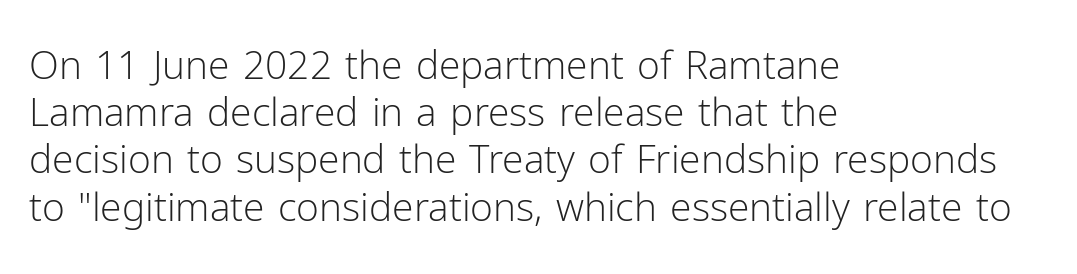
The image shows 39 px light sans-serif type, upright; set left-aligned, line spacing 1.21x, normal letter spacing, not underlined; low stroke contrast and a medium x-height.
